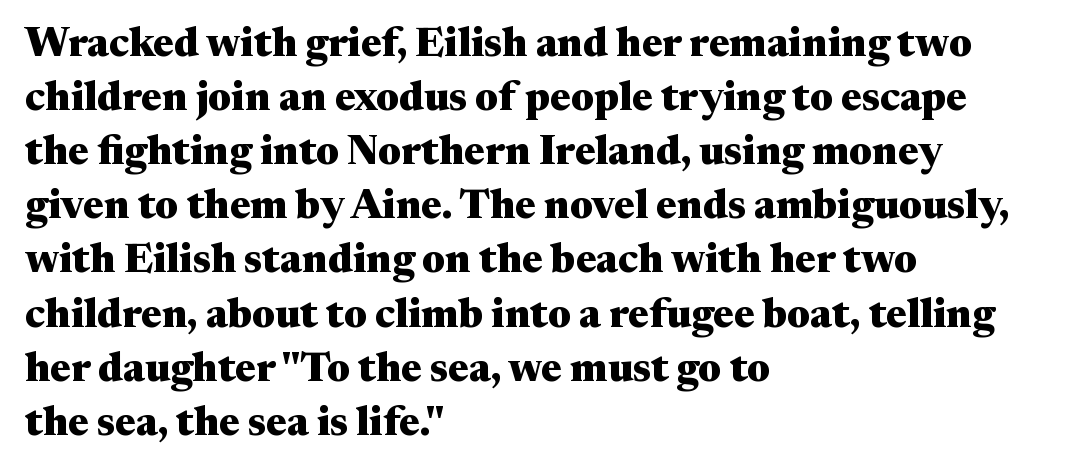
{"serif": "yes", "italic": "no", "bold": "yes", "weight": "heavy", "width": "wide", "stroke_contrast": "medium", "x_height": "medium", "monospaced": "no", "underline": "no", "align": "left", "line_spacing": "normal", "line_spacing_ratio": 1.32, "letter_spacing": "normal", "letter_spacing_em": 0.0, "glyph_px": 41}
